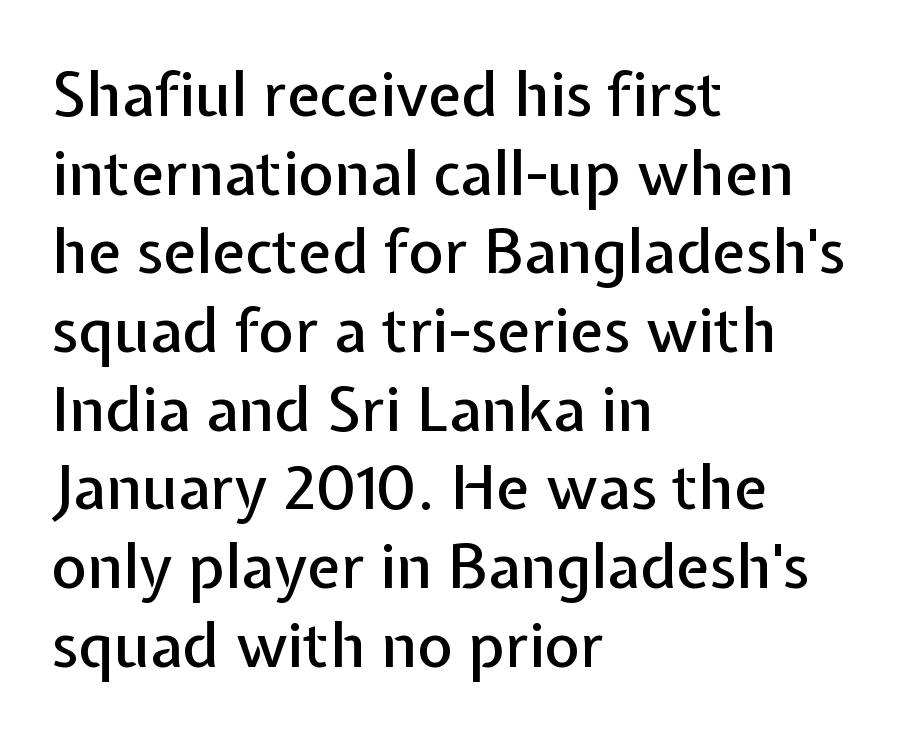
The image shows 61 px sans-serif type, upright; set left-aligned, normal line spacing (1.29x), normal letter spacing, not underlined; low stroke contrast and a medium x-height.
